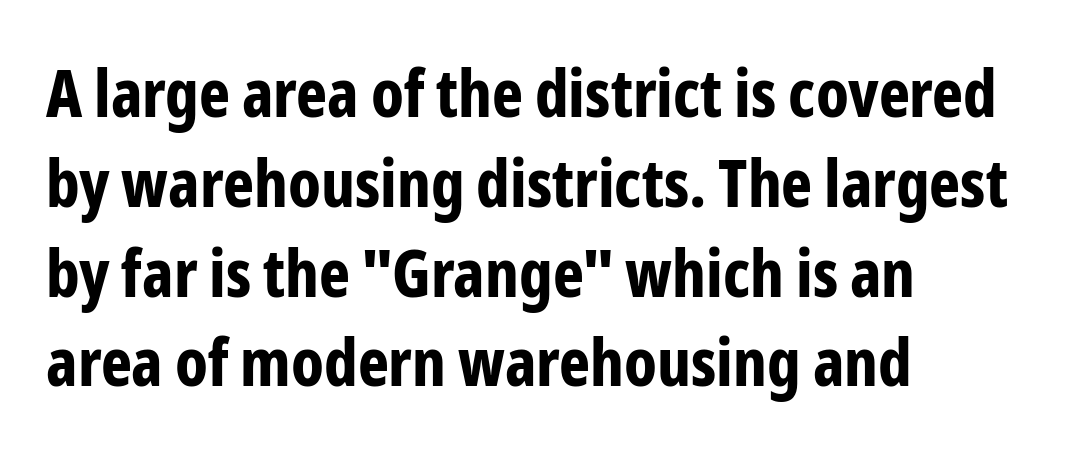
Ascenders rise straight up at ninety degrees. Anything drawn beneath the words? Only blank space. How heavy is the stroke? Heavy — this is a bold. The lines are quadded left. Do the characters align in a grid? No, the font is proportional.
